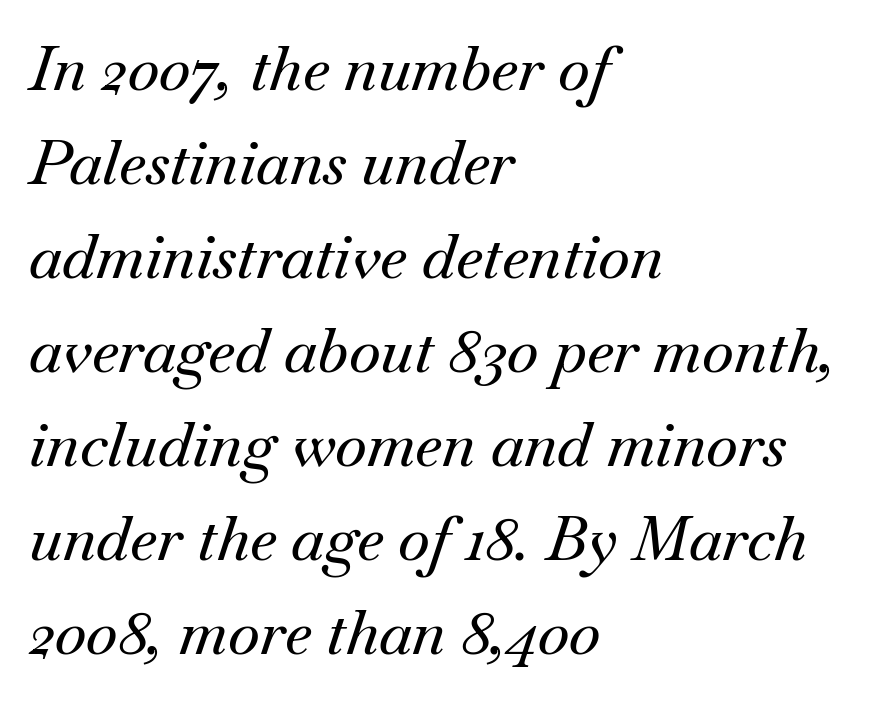
Q: Is the text italic (slanted)? A: Yes, it leans right by about 18 degrees.
Q: Is the typeface a serif or a sans-serif typeface? A: Serif.
Q: Is the text underlined? A: No.
Q: How is the paragraph aligned? A: Left-aligned.
Q: Is the spacing between letters normal or unusually wide? A: Normal.
Q: Is the spacing between lines tight, normal or loose? A: Normal.
Q: Width (condensed, normal, or wide)? A: Normal.
Q: Stroke contrast? A: Medium.
Q: x-height? A: Small.
Q: Monospaced? A: No.
